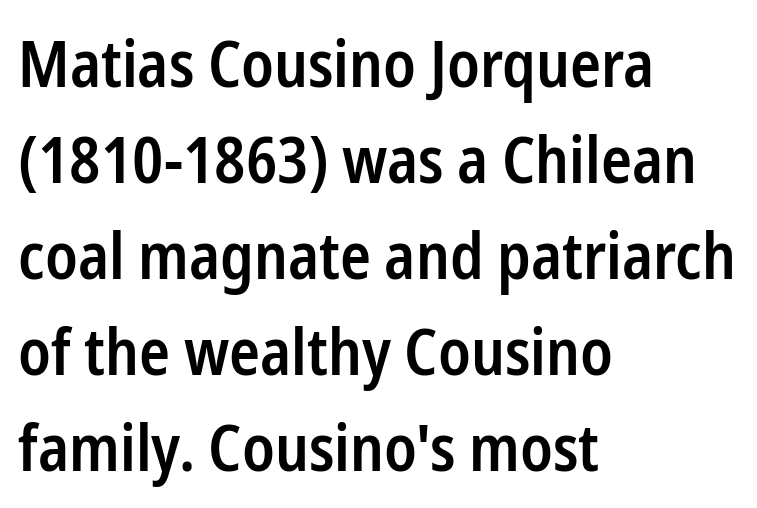
The image shows 64 px semibold, condensed sans-serif type, upright; set left-aligned, normal line spacing (1.5x), normal letter spacing, not underlined; low stroke contrast and a medium x-height.
